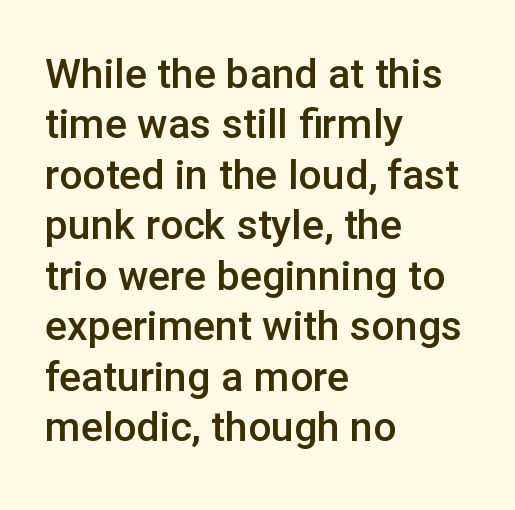
{"serif": "no", "italic": "no", "bold": "semi", "weight": "semibold", "width": "normal", "stroke_contrast": "low", "x_height": "medium", "monospaced": "no", "underline": "no", "align": "left", "line_spacing_ratio": 1.23, "letter_spacing": "normal", "letter_spacing_em": 0.0, "glyph_px": 41}
